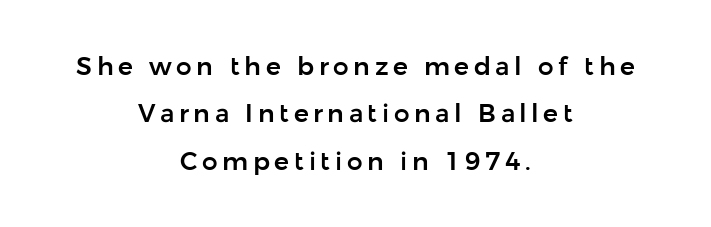
The image shows 25 px text type, upright; set centered, loose line spacing (1.9x), not underlined.
